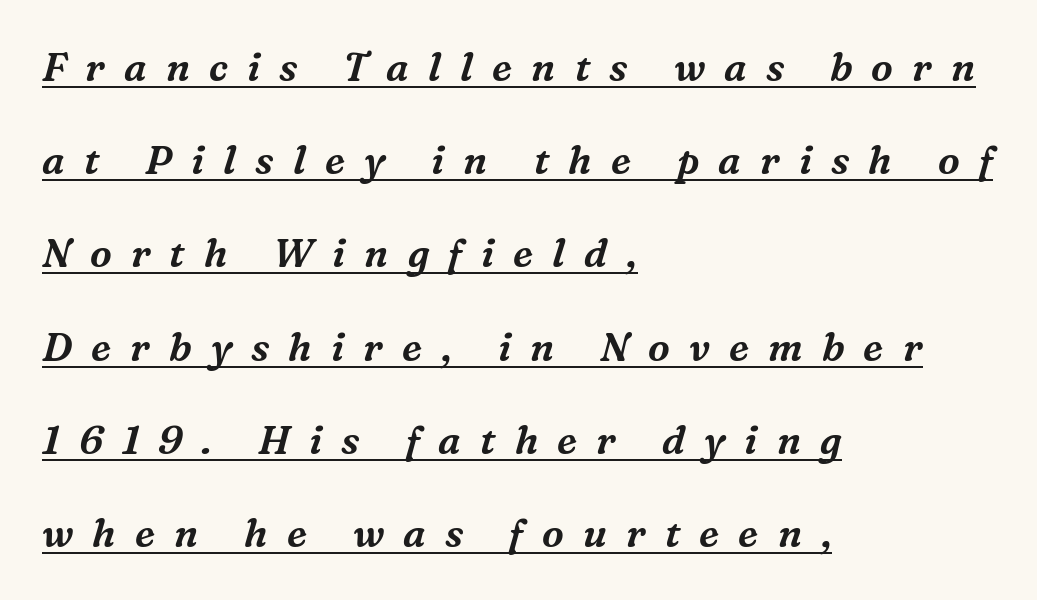
{"serif": "yes", "italic": "yes", "lean": "right", "slant_degrees": 16, "width": "normal", "stroke_contrast": "medium", "x_height": "medium", "monospaced": "no", "underline": "yes", "align": "left", "line_spacing": "loose", "line_spacing_ratio": 2.39, "letter_spacing": "wide", "letter_spacing_em": 0.49, "glyph_px": 39}
